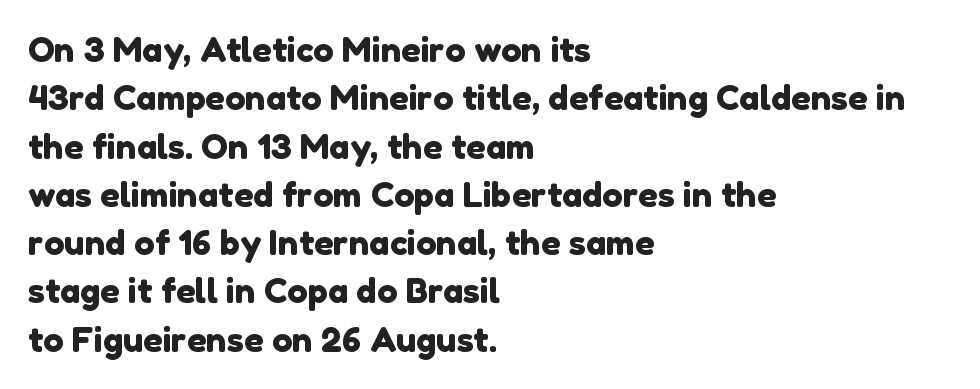
{"serif": "no", "width": "normal", "stroke_contrast": "low", "x_height": "medium", "monospaced": "no", "underline": "no", "align": "left", "line_spacing": "normal", "line_spacing_ratio": 1.42, "letter_spacing": "normal", "letter_spacing_em": 0.0, "glyph_px": 34}
